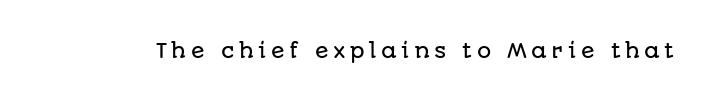
Q: Is the text italic (slanted)? A: No, it is upright.
Q: Is the text underlined? A: No.
Q: Is the spacing between letters normal or unusually wide? A: Unusually wide.
